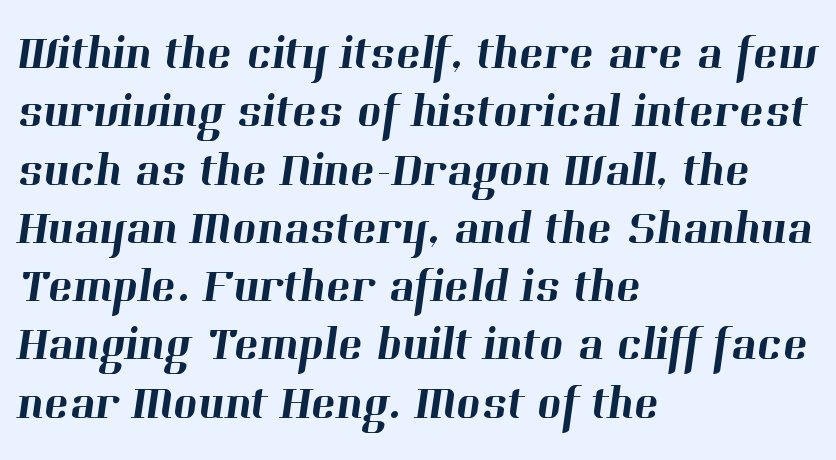
Letters rest on an invisible, unmarked baseline. Each word holds together tightly as a unit, with standard inter-letter gaps. The text block is weighted toward the left margin, trailing off unevenly rightward. Here the designer chose a conventional face with non-uniform glyph widths. Look at the bottom of the vertical strokes: they flare into serifs here.
